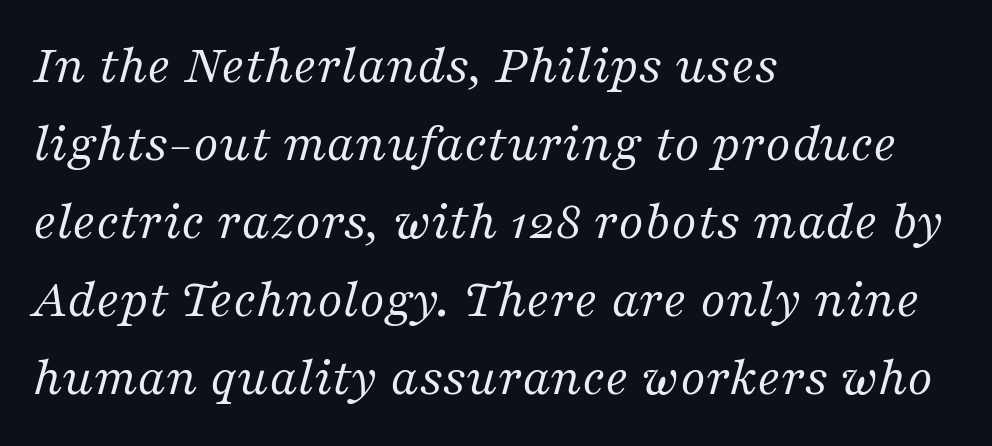
{"serif": "yes", "italic": "yes", "lean": "right", "slant_degrees": 16, "bold": "no", "weight": "regular", "width": "normal", "stroke_contrast": "medium", "x_height": "medium", "monospaced": "no", "underline": "no", "align": "left", "line_spacing": "normal", "line_spacing_ratio": 1.42, "letter_spacing": "normal", "letter_spacing_em": 0.0, "glyph_px": 55}
